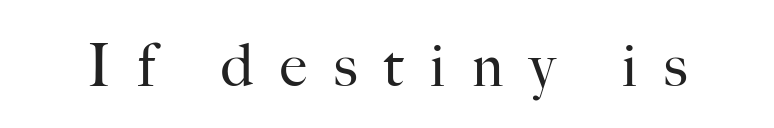
The image shows 60 px regular-weight serif type, upright; set unusually wide letter spacing (+0.45 em), not underlined; high stroke contrast and a small x-height.
